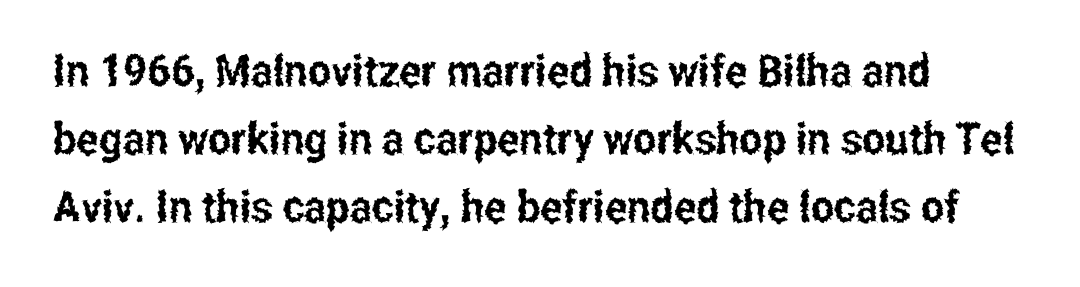
The image shows 44 px condensed sans-serif type, upright; set normal line spacing (1.55x), normal letter spacing, not underlined; low stroke contrast and a medium x-height.
